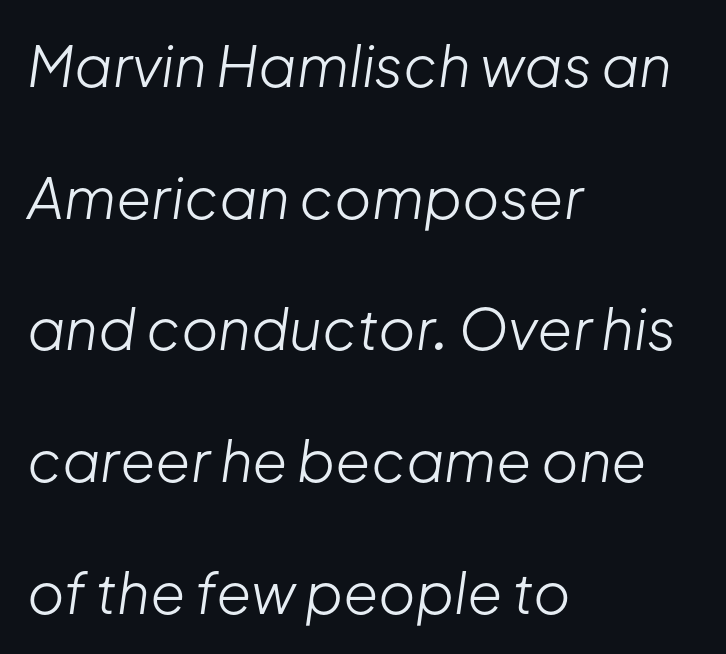
{"italic": "yes", "lean": "right", "slant_degrees": 8, "bold": "no", "weight": "light", "width": "normal", "stroke_contrast": "low", "x_height": "medium", "monospaced": "no", "underline": "no", "align": "left", "line_spacing": "loose", "line_spacing_ratio": 2.31, "letter_spacing": "normal", "letter_spacing_em": 0.0, "glyph_px": 57}
